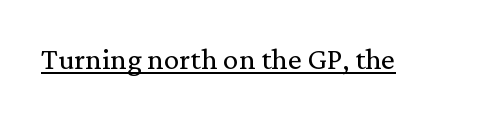
The image shows 31 px regular-weight serif type, upright; set normal letter spacing, underlined; medium stroke contrast and a medium x-height.
